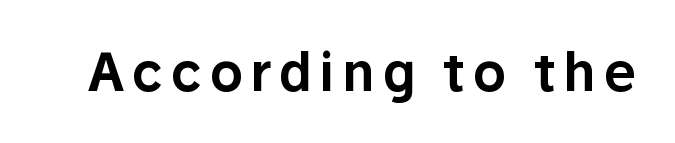
The specimen reads as upright at a glance. Words float on clear page, feet unadorned. These lines are composed in type without serifs. Is this a fixed-width face? No — the glyphs have proportional, varying widths.
